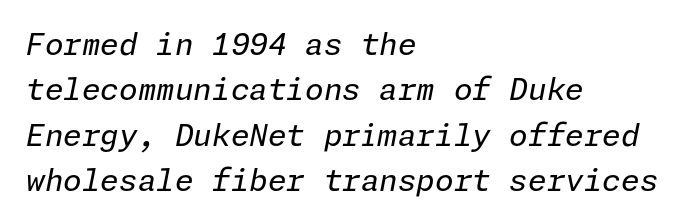
The image shows 30 px regular-weight type, italic (leaning right); set left-aligned, normal line spacing (1.51x), normal letter spacing, not underlined; low stroke contrast and a medium x-height.
